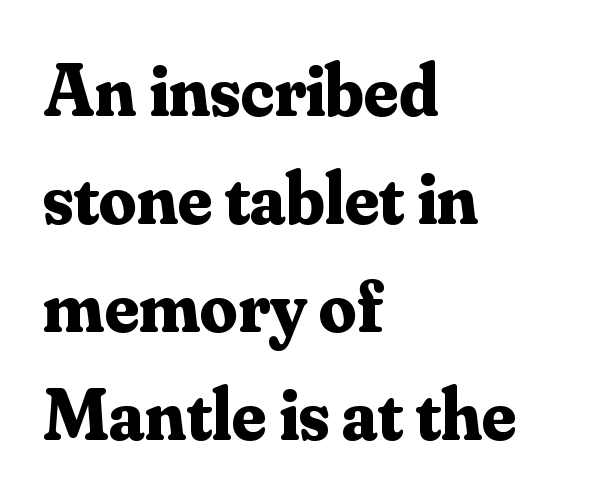
Q: Is the text bold? A: Yes.
Q: Is the text italic (slanted)? A: No, it is upright.
Q: Is the typeface a serif or a sans-serif typeface? A: Serif.
Q: Is the text underlined? A: No.
Q: How is the paragraph aligned? A: Left-aligned.
Q: Is the spacing between letters normal or unusually wide? A: Normal.
Q: Is the spacing between lines tight, normal or loose? A: Normal.
Q: Width (condensed, normal, or wide)? A: Normal.
Q: Stroke contrast? A: Medium.
Q: x-height? A: Small.
Q: Monospaced? A: No.
